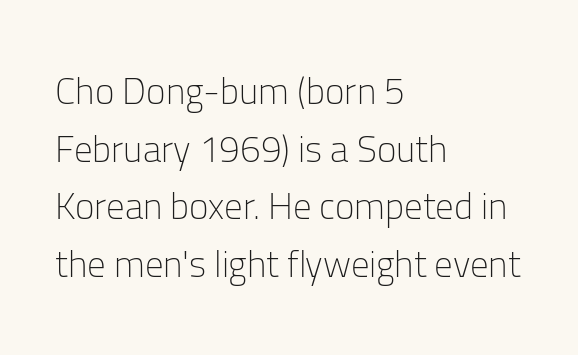
{"serif": "no", "italic": "no", "bold": "no", "weight": "light", "width": "normal", "stroke_contrast": "low", "x_height": "medium", "monospaced": "no", "underline": "no", "align": "left", "line_spacing": "normal", "line_spacing_ratio": 1.56, "letter_spacing": "normal", "letter_spacing_em": 0.0, "glyph_px": 37}
